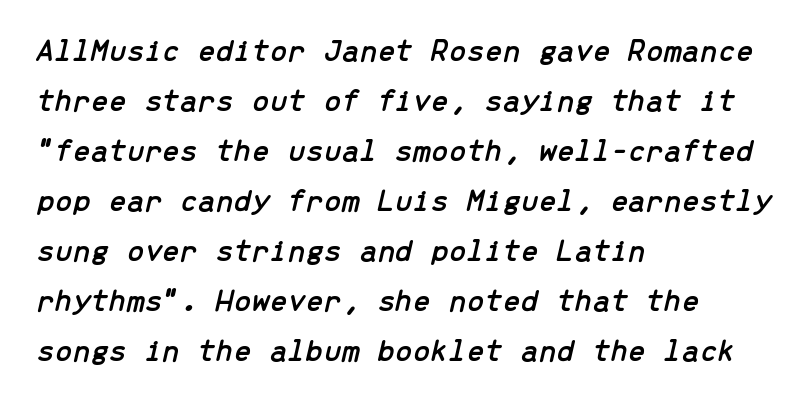
Q: Is the text italic (slanted)? A: Yes, it leans right by about 13 degrees.
Q: Is the text underlined? A: No.
Q: How is the paragraph aligned? A: Left-aligned.
Q: Is the spacing between letters normal or unusually wide? A: Normal.
Q: Is the spacing between lines tight, normal or loose? A: Normal.
Q: Width (condensed, normal, or wide)? A: Normal.
Q: Stroke contrast? A: Low.
Q: x-height? A: Medium.
Q: Monospaced? A: Yes.
